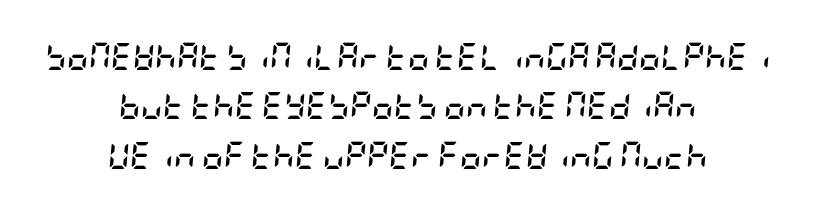
{"italic": "yes", "lean": "right", "slant_degrees": 5, "bold": "yes", "underline": "no", "align": "center", "line_spacing_ratio": 1.83, "letter_spacing": "normal", "letter_spacing_em": 0.0, "glyph_px": 27}
